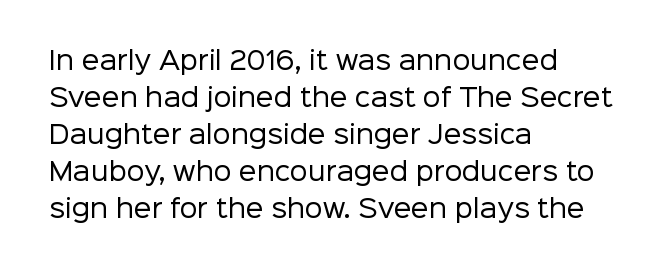
A typesetter would call this leading conventional body-copy spacing. Descender tails drop into unmarked territory. Visually the block forms a straight wall on the left and a jagged coastline on the right. Do the letters lean? They stand straight.
